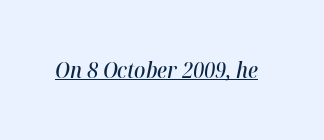
Q: Is the text bold? A: Semi-bold.
Q: Is the text italic (slanted)? A: Yes, it leans right by about 12 degrees.
Q: Is the text underlined? A: Yes.
Q: Is the spacing between letters normal or unusually wide? A: Normal.
